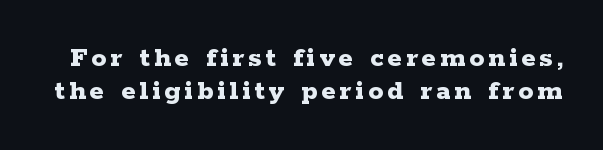
Q: Is the text bold? A: Yes.
Q: Is the text italic (slanted)? A: No, it is upright.
Q: Is the typeface a serif or a sans-serif typeface? A: Serif.
Q: Is the text underlined? A: No.
Q: Is the spacing between lines tight, normal or loose? A: Tight.
Q: Width (condensed, normal, or wide)? A: Wide.
Q: Stroke contrast? A: Low.
Q: x-height? A: Medium.
Q: Monospaced? A: No.
